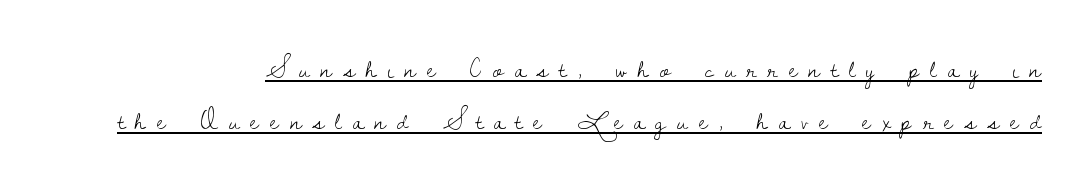
Q: Is the text bold? A: No.
Q: Is the text italic (slanted)? A: Yes.
Q: Is the typeface a serif or a sans-serif typeface? A: Serif.
Q: Is the text underlined? A: Yes.
Q: Is the spacing between letters normal or unusually wide? A: Unusually wide.
Q: Width (condensed, normal, or wide)? A: Normal.
Q: Stroke contrast? A: Low.
Q: x-height? A: Small.
Q: Monospaced? A: No.
